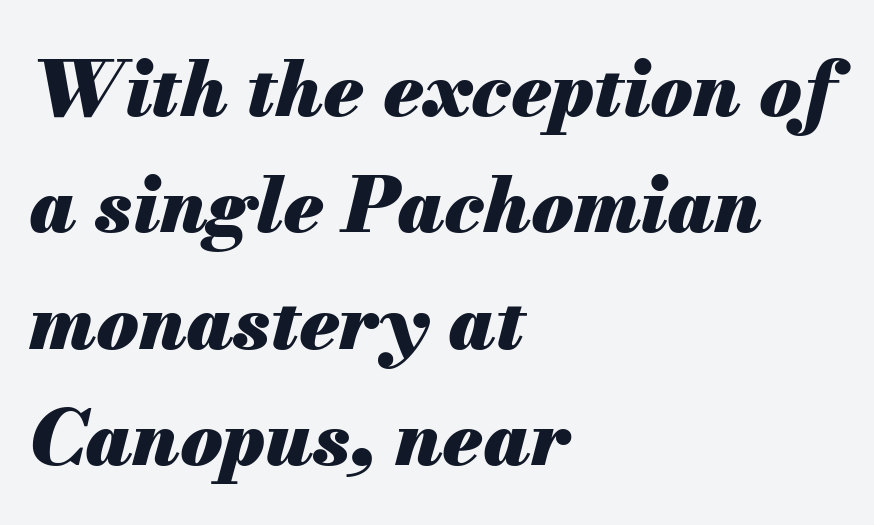
The image shows 77 px heavy type, italic (leaning right); set left-aligned, normal line spacing (1.51x), normal letter spacing, not underlined; medium stroke contrast and a small x-height.
